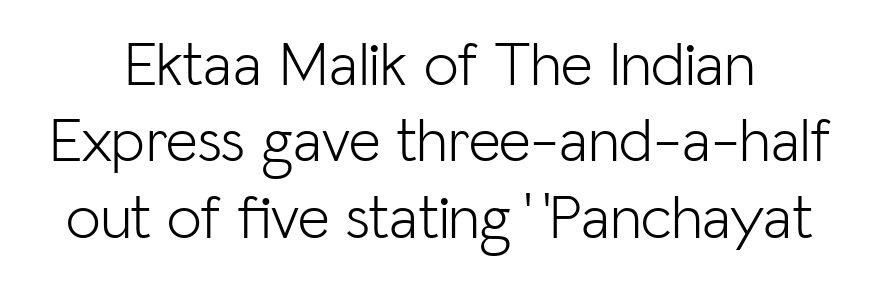
Character widths vary here, with narrow letters taking less room than wide ones. Is the letter spacing exaggerated? No — it looks like the ordinary default. Compared with a typical body face, this is equally light or lighter still. No italicization has been applied; the sample stays upright.
